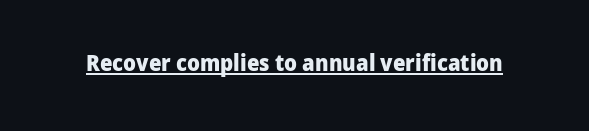
Q: Is the text bold? A: Yes.
Q: Is the text italic (slanted)? A: No, it is upright.
Q: Is the text underlined? A: Yes.
Q: Is the spacing between letters normal or unusually wide? A: Normal.
